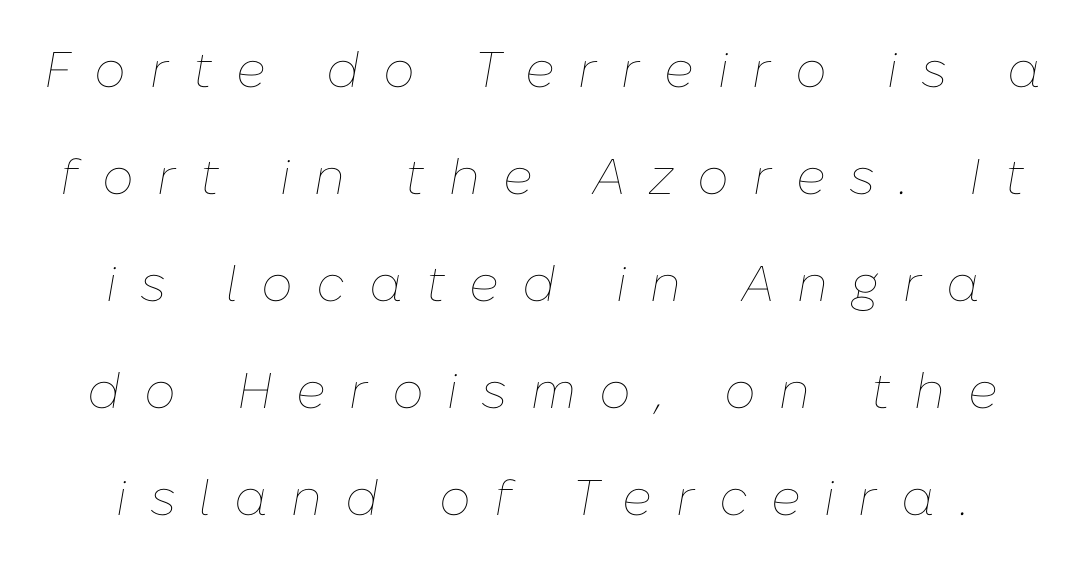
Q: Is the text bold? A: No.
Q: Is the text italic (slanted)? A: Yes, it leans right by about 10 degrees.
Q: Is the text underlined? A: No.
Q: Is the spacing between letters normal or unusually wide? A: Unusually wide.
Q: Is the spacing between lines tight, normal or loose? A: Loose.
Q: Width (condensed, normal, or wide)? A: Normal.
Q: Stroke contrast? A: Low.
Q: x-height? A: Medium.
Q: Monospaced? A: No.
